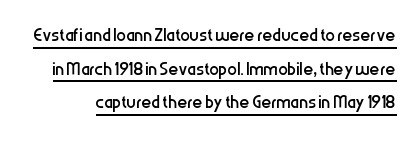
{"italic": "no", "bold": "no", "underline": "yes", "line_spacing": "normal", "line_spacing_ratio": 1.4, "letter_spacing": "normal", "letter_spacing_em": 0.0, "glyph_px": 24}
